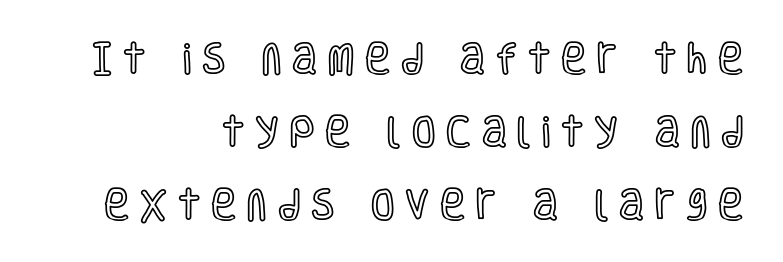
The image shows 34 px condensed type, upright; set right-aligned, loose line spacing (2.15x), unusually wide letter spacing (+0.32 em), not underlined; a large x-height.
